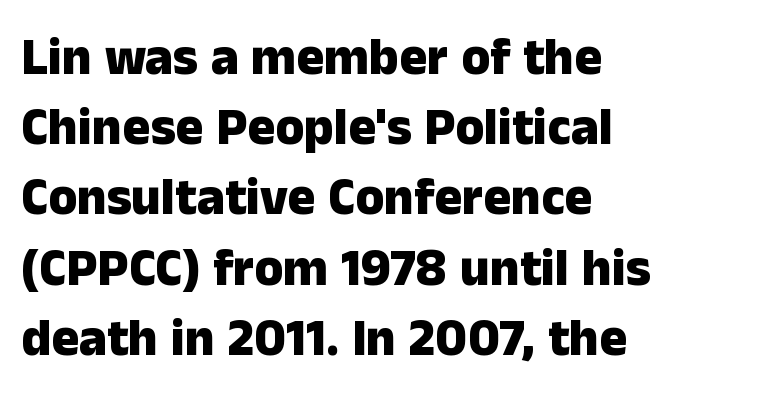
Posture: upright roman. Casual observation: everything's shoved over to the left. Serif or sans? Sans — the stroke terminals are bare. Each word holds together tightly as a unit, with standard inter-letter gaps.
